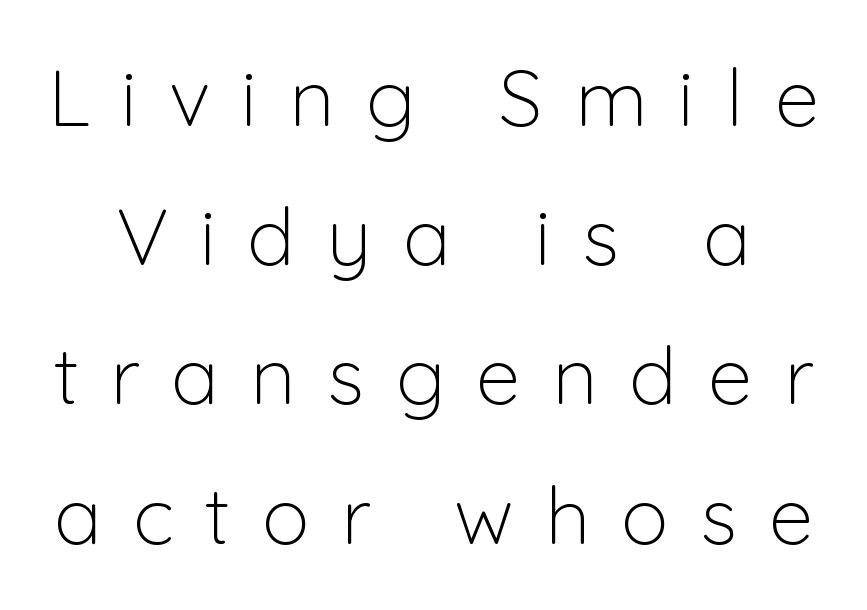
The designer went with a sans here, leaving each stem footless. Vertical strokes here are truly vertical. Descender tails drop into unmarked territory. Look at the tracking — it's clearly loosened, letters drifting apart.
